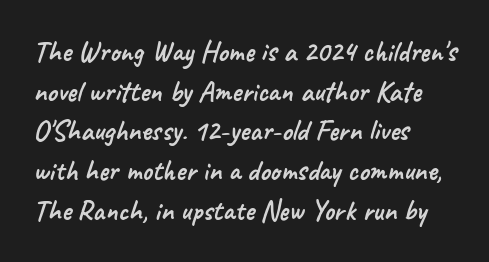
The image shows 29 px sans-serif type; set left-aligned, normal line spacing (1.37x), normal letter spacing, not underlined; low stroke contrast and a small x-height.
